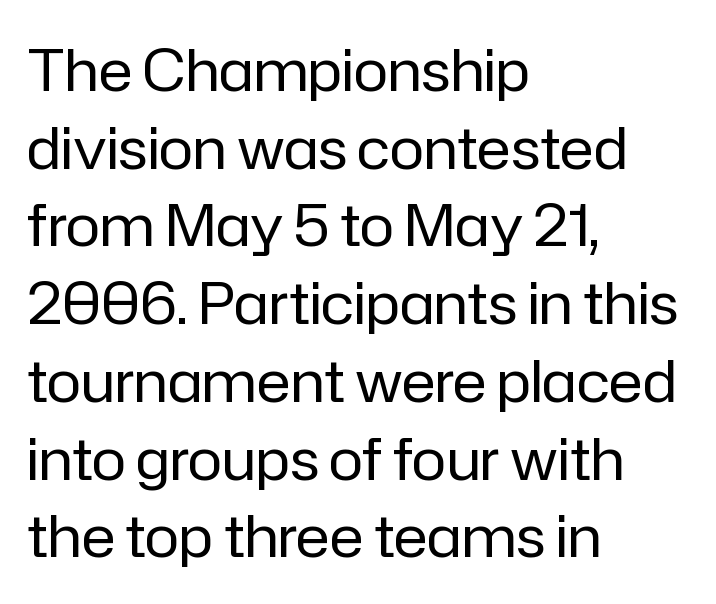
{"serif": "no", "italic": "no", "bold": "no", "weight": "regular", "width": "normal", "stroke_contrast": "low", "x_height": "medium", "monospaced": "no", "underline": "no", "align": "left", "line_spacing": "normal", "line_spacing_ratio": 1.34, "letter_spacing": "normal", "letter_spacing_em": 0.0, "glyph_px": 58}
